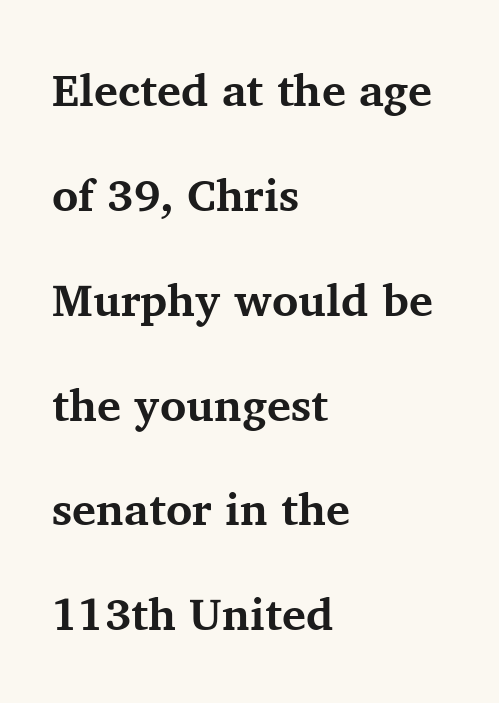
{"serif": "yes", "italic": "no", "bold": "yes", "weight": "bold", "width": "normal", "stroke_contrast": "medium", "x_height": "medium", "monospaced": "no", "underline": "no", "align": "left", "line_spacing": "loose", "line_spacing_ratio": 2.33, "letter_spacing": "normal", "letter_spacing_em": 0.0, "glyph_px": 45}
